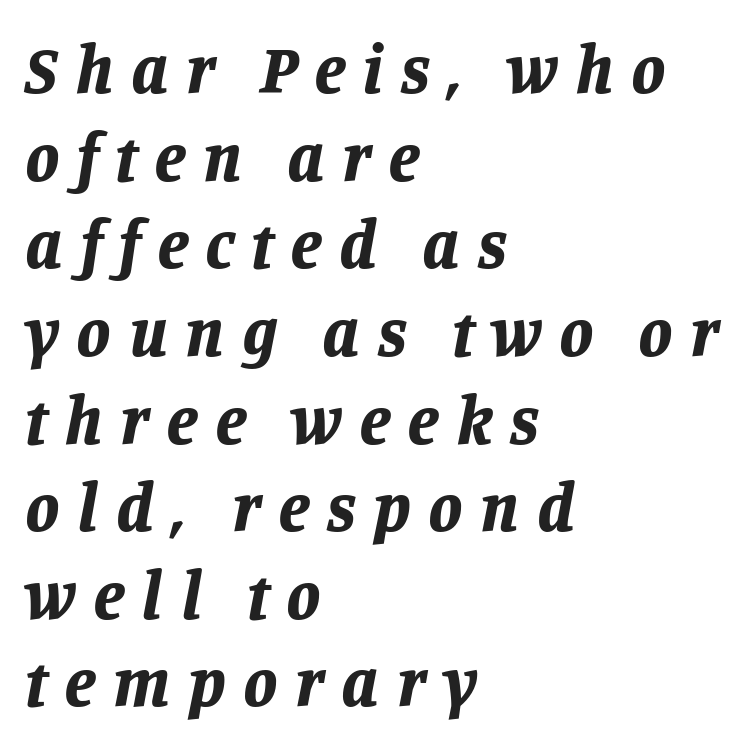
The image shows 69 px bold type, italic (leaning right); set left-aligned, normal line spacing (1.27x), unusually wide letter spacing (+0.25 em), not underlined; low stroke contrast and a large x-height.
